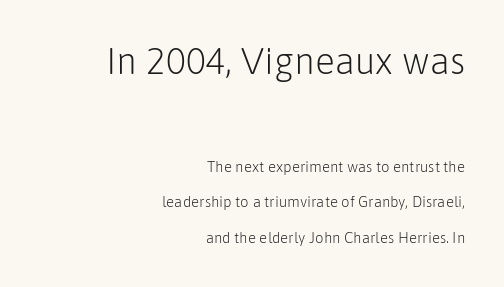
The image shows 37 px light sans-serif type, upright; set right-aligned, loose line spacing (2.38x), normal letter spacing, not underlined; the first (top) block is 2.47x larger; low stroke contrast and a medium x-height.
